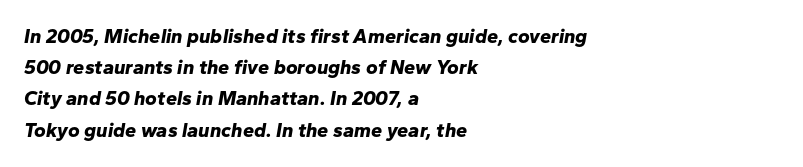
The image shows 20 px bold type, italic (leaning right); set left-aligned, normal line spacing (1.56x), normal letter spacing, not underlined.
